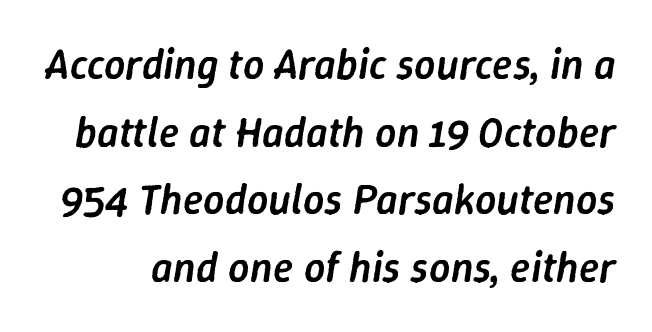
The image shows 42 px semibold type, italic (leaning right); set normal line spacing (1.61x), normal letter spacing, not underlined; low stroke contrast and a medium x-height.
